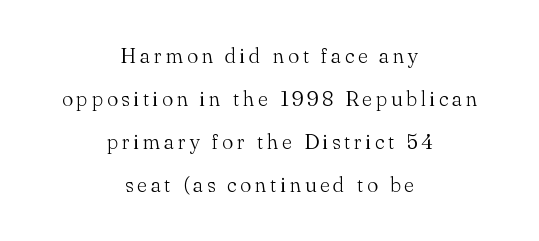
The image shows 21 px text type, upright; set centered, loose line spacing (2.05x), not underlined.
